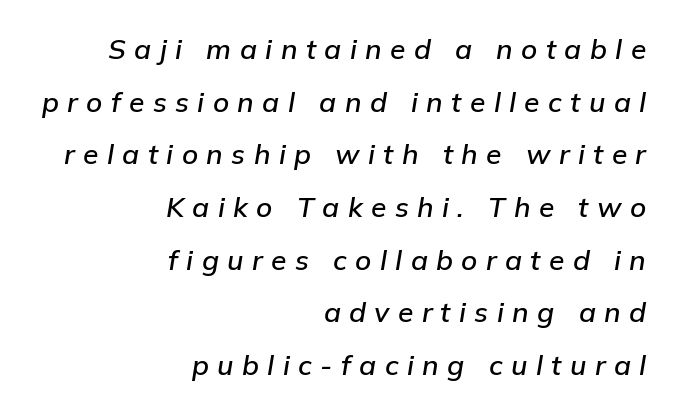
The image shows 28 px text type, italic (leaning right); set right-aligned, line spacing 1.88x, unusually wide letter spacing (+0.3 em), not underlined; low stroke contrast and a medium x-height.
